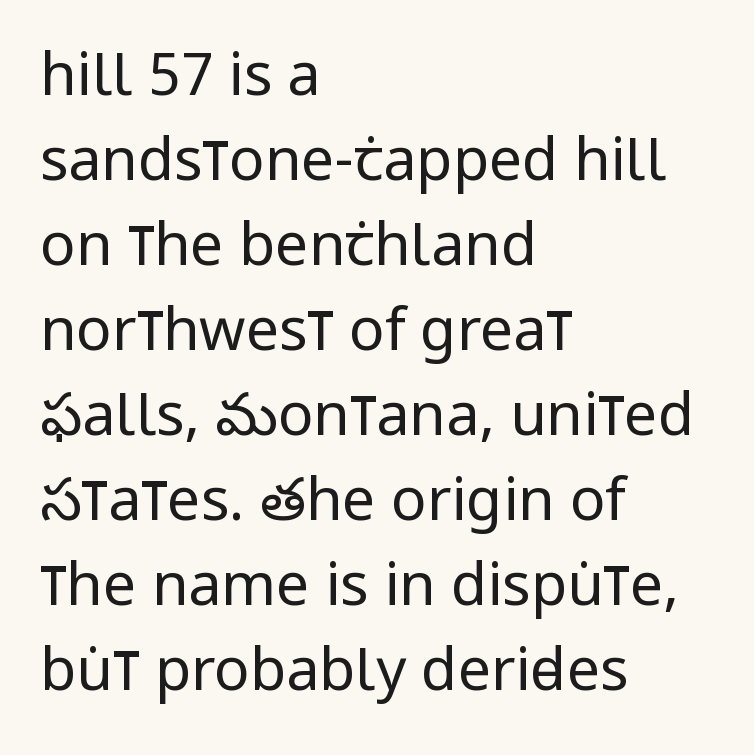
If you drew a line through each stem, it would be perfectly vertical. Glance below the letters and you will spot only blank space. Proportional: the letters do not fall into vertical columns. The rendering shows plain stroke endings on the letterforms — a sans-serif design. Quick note: interline space is typical. The typeface has the unassuming heft of standard copy or less.
